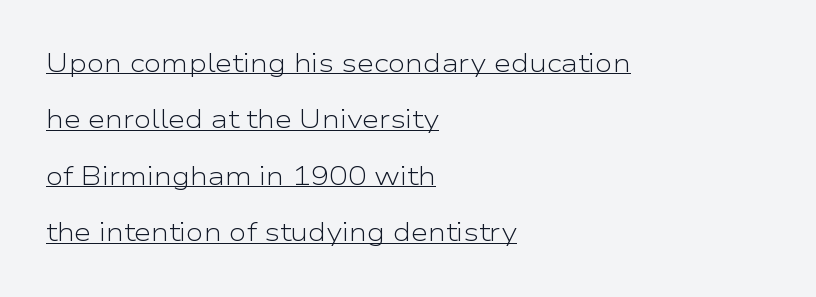
The image shows 25 px text type, upright; set left-aligned, loose line spacing (2.26x), normal letter spacing, underlined.
